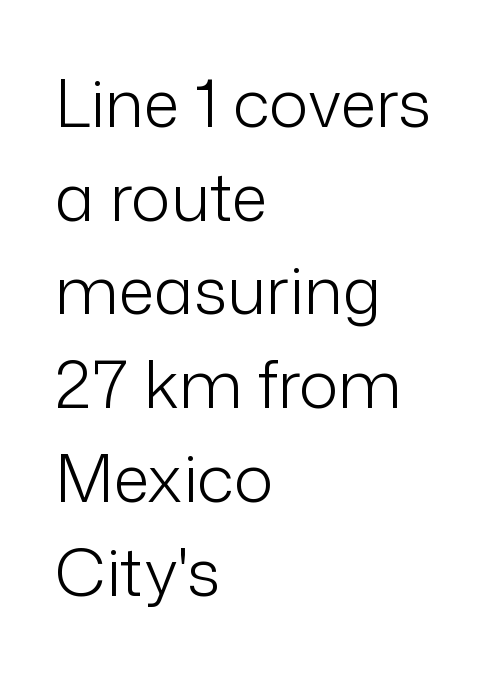
Q: Is the text bold? A: No.
Q: Is the text italic (slanted)? A: No, it is upright.
Q: Is the typeface a serif or a sans-serif typeface? A: Sans-serif.
Q: Is the text underlined? A: No.
Q: How is the paragraph aligned? A: Left-aligned.
Q: Is the spacing between letters normal or unusually wide? A: Normal.
Q: Is the spacing between lines tight, normal or loose? A: Normal.
Q: Width (condensed, normal, or wide)? A: Normal.
Q: Stroke contrast? A: Low.
Q: x-height? A: Medium.
Q: Monospaced? A: No.
